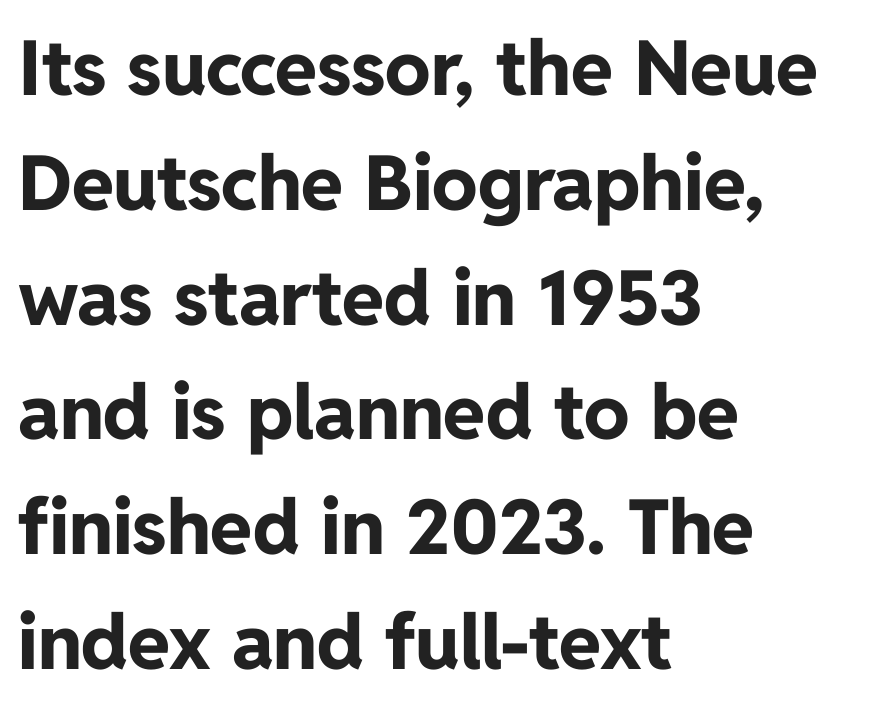
Q: Is the text bold? A: Yes.
Q: Is the text italic (slanted)? A: No, it is upright.
Q: Is the typeface a serif or a sans-serif typeface? A: Sans-serif.
Q: Is the text underlined? A: No.
Q: How is the paragraph aligned? A: Left-aligned.
Q: Is the spacing between letters normal or unusually wide? A: Normal.
Q: Is the spacing between lines tight, normal or loose? A: Normal.
Q: Width (condensed, normal, or wide)? A: Normal.
Q: Stroke contrast? A: Low.
Q: x-height? A: Medium.
Q: Monospaced? A: No.
